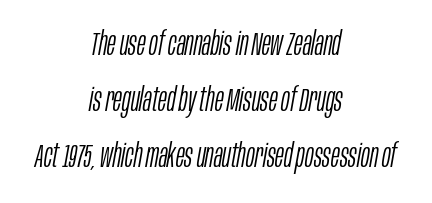
{"italic": "yes", "lean": "right", "slant_degrees": 10, "bold": "no", "weight": "light", "width": "condensed", "stroke_contrast": "low", "x_height": "large", "monospaced": "no", "underline": "no", "align": "center", "line_spacing": "normal", "line_spacing_ratio": 1.69, "letter_spacing": "normal", "letter_spacing_em": 0.0, "glyph_px": 33}
